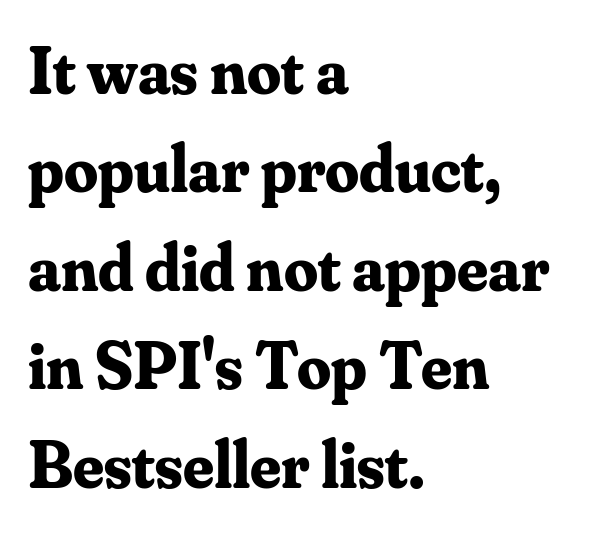
The image shows 67 px bold serif type, upright; set left-aligned, normal line spacing (1.47x), normal letter spacing, not underlined; medium stroke contrast and a small x-height.
